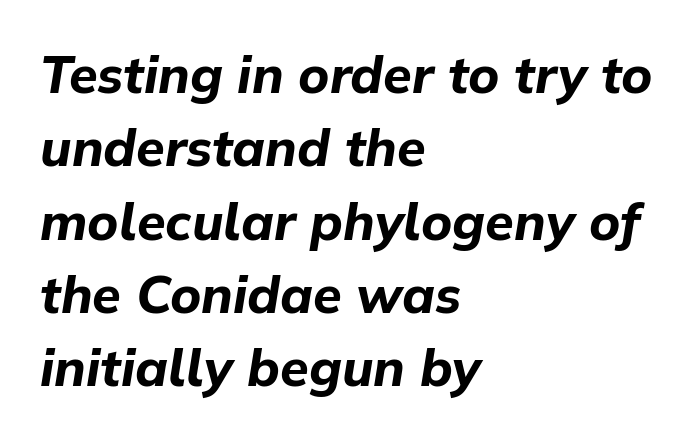
The ragged edge is on the right, which tells us the setting is flush left. Each word holds together tightly as a unit, with standard inter-letter gaps. In terms of leading, this rendering sits right in the middle. Its strokes are broad and dark, the hallmark of bold type. Tall strokes in this sample are angled rather than plumb. Lines of text with bare space underneath.
